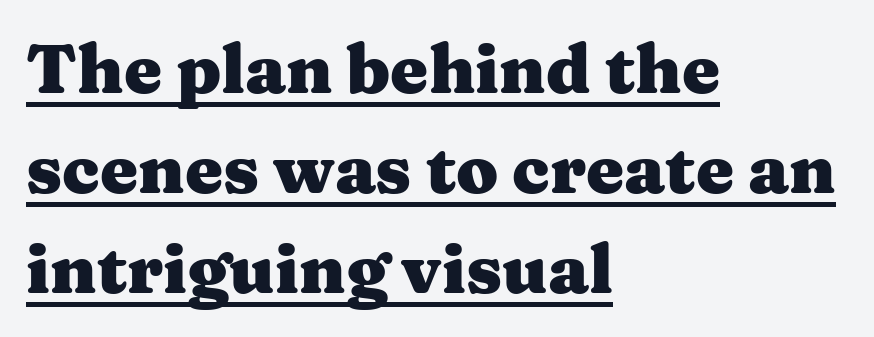
The image shows 68 px heavy, wide serif type, upright; set left-aligned, normal line spacing (1.47x), normal letter spacing, underlined; medium stroke contrast and a medium x-height.
